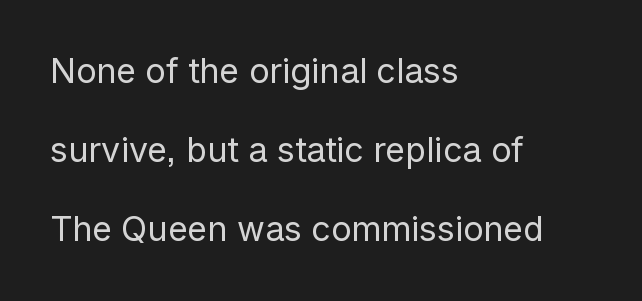
{"serif": "no", "italic": "no", "bold": "no", "weight": "regular", "width": "normal", "stroke_contrast": "low", "x_height": "medium", "monospaced": "no", "underline": "no", "align": "left", "line_spacing": "loose", "line_spacing_ratio": 2.33, "letter_spacing": "normal", "letter_spacing_em": 0.0, "glyph_px": 34}
